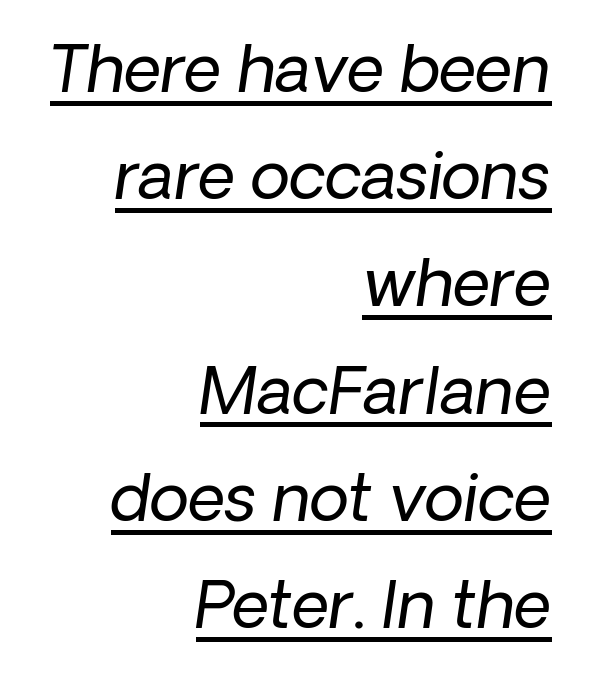
Q: Is the text bold? A: No.
Q: Is the typeface a serif or a sans-serif typeface? A: Sans-serif.
Q: Is the text underlined? A: Yes.
Q: How is the paragraph aligned? A: Right-aligned.
Q: Is the spacing between letters normal or unusually wide? A: Normal.
Q: Is the spacing between lines tight, normal or loose? A: Normal.
Q: Width (condensed, normal, or wide)? A: Normal.
Q: Stroke contrast? A: Low.
Q: x-height? A: Medium.
Q: Monospaced? A: No.
